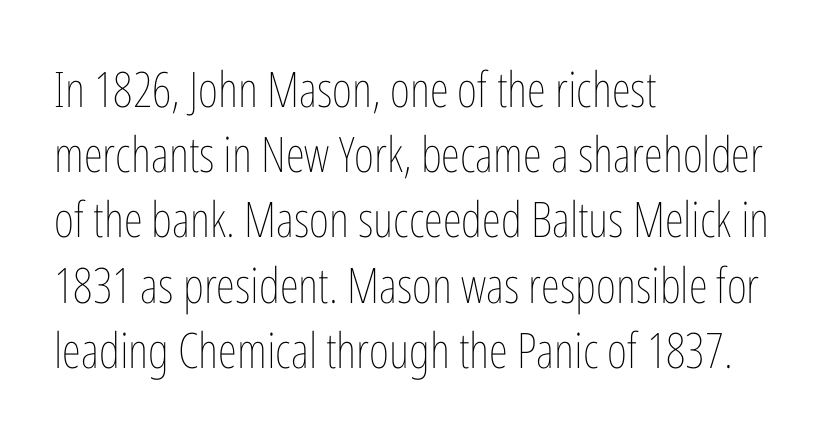
{"italic": "no", "bold": "no", "weight": "thin", "width": "condensed", "stroke_contrast": "low", "x_height": "medium", "monospaced": "no", "underline": "no", "align": "left", "line_spacing": "normal", "line_spacing_ratio": 1.33, "letter_spacing": "normal", "letter_spacing_em": 0.0, "glyph_px": 49}
